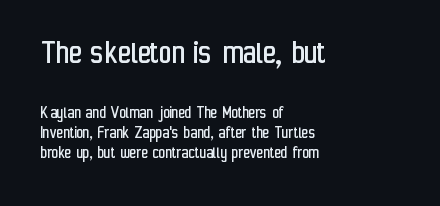
Q: Is the text bold? A: No.
Q: Is the text italic (slanted)? A: No, it is upright.
Q: Is the typeface a serif or a sans-serif typeface? A: Sans-serif.
Q: Is the text underlined? A: No.
Q: How is the paragraph aligned? A: Left-aligned.
Q: Is the spacing between letters normal or unusually wide? A: Normal.
Q: Is the spacing between lines tight, normal or loose? A: Tight.
Q: Which block of text is set in a larger size, the first (top) or the second (bottom)? A: The first (top) one.
Q: Width (condensed, normal, or wide)? A: Condensed.
Q: Stroke contrast? A: Low.
Q: x-height? A: Medium.
Q: Monospaced? A: No.
